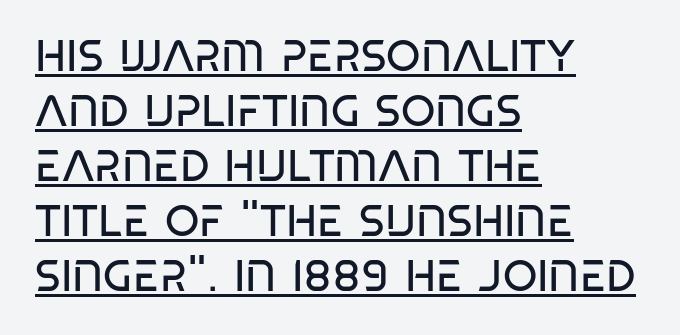
A typesetter would call this leading conventional body-copy spacing. This sample has the flowing, uneven cadence of proportional lettering. This is sans-serif lettering, the kind often seen on screens and signage. You could call the tracking neutral — neither tight nor loose.
